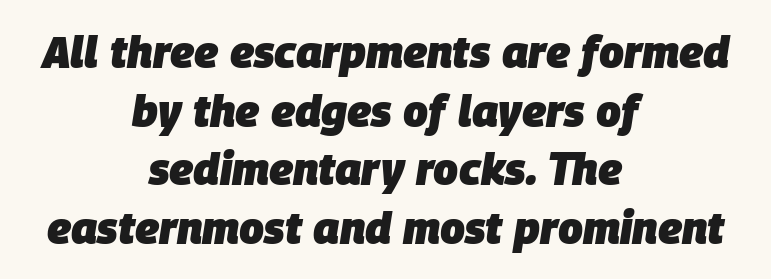
The image shows 44 px heavy type, italic (leaning right); set centered, normal line spacing (1.33x), normal letter spacing, not underlined; low stroke contrast and a large x-height.
